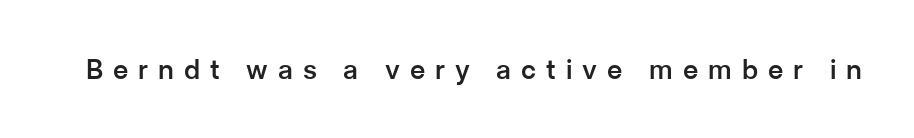
The image shows 27 px text type, upright; set unusually wide letter spacing (+0.37 em), not underlined.
